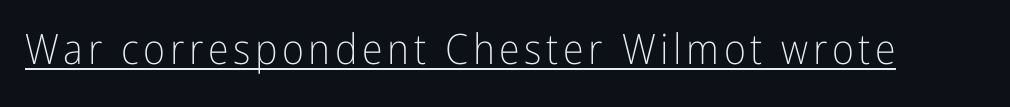
The image shows 42 px light, condensed sans-serif type, upright; set underlined; low stroke contrast and a medium x-height.
